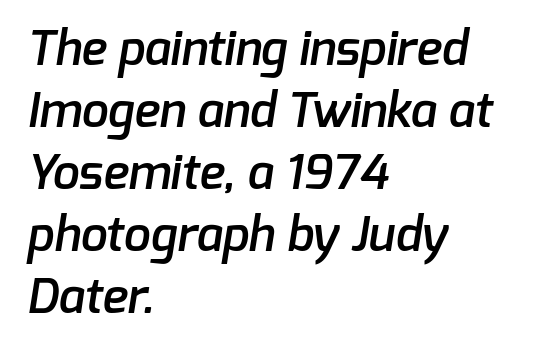
The image shows 48 px semibold sans-serif type; set left-aligned, normal line spacing (1.29x), normal letter spacing, not underlined; low stroke contrast and a medium x-height.
